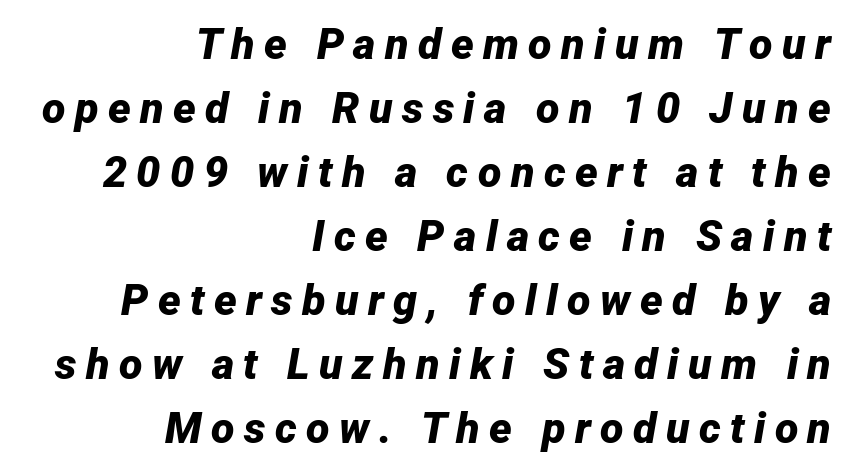
The image shows 43 px bold type, italic (leaning right); set right-aligned, normal line spacing (1.49x), unusually wide letter spacing (+0.22 em), not underlined; low stroke contrast and a medium x-height.
